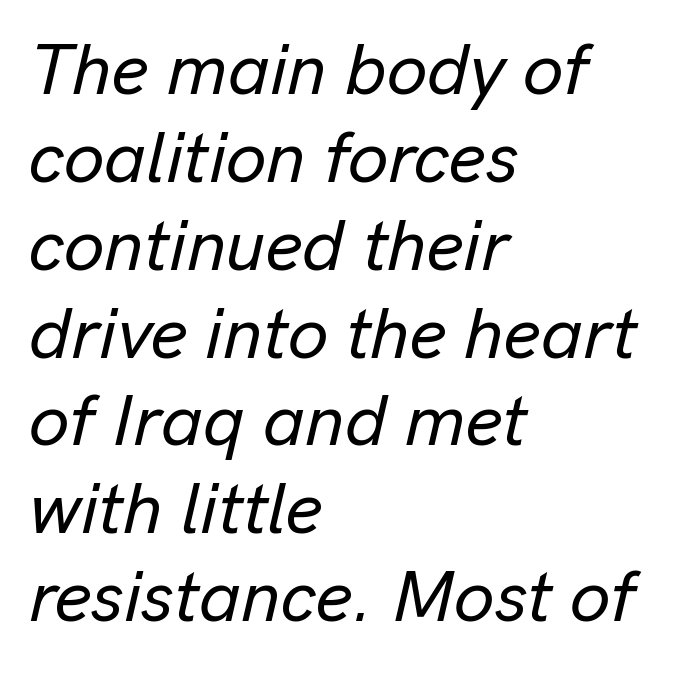
{"italic": "yes", "lean": "right", "slant_degrees": 13, "width": "normal", "stroke_contrast": "low", "x_height": "medium", "monospaced": "no", "underline": "no", "align": "left", "line_spacing_ratio": 1.22, "letter_spacing": "normal", "letter_spacing_em": 0.0, "glyph_px": 72}
